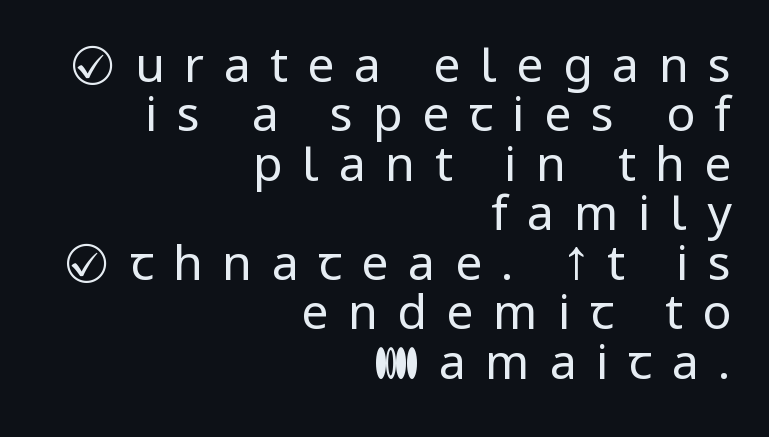
The paragraph shown leans on its right margin. The letters are spread apart with noticeably loose tracking. Spacing verdict: proportional, widths tailored to each character. The strip under each line holds only bare page. The characters are drawn with everyday or finer stroke widths. What kind of face is this? One without serifs — a sans.
